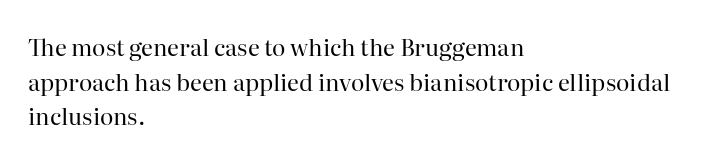
The image shows 23 px text type, upright; set left-aligned, normal line spacing (1.51x), normal letter spacing, not underlined.
